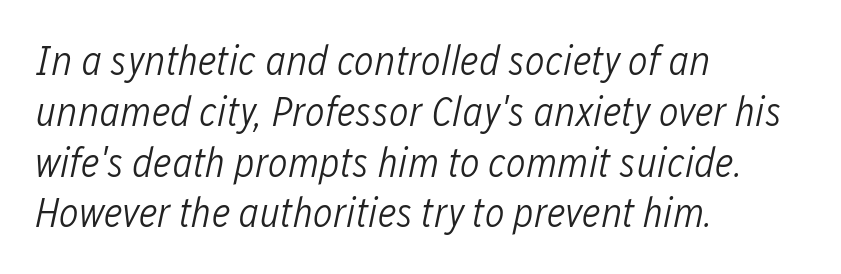
The image shows 42 px light, condensed type, italic (leaning right); set left-aligned, line spacing 1.21x, normal letter spacing, not underlined; low stroke contrast and a medium x-height.
